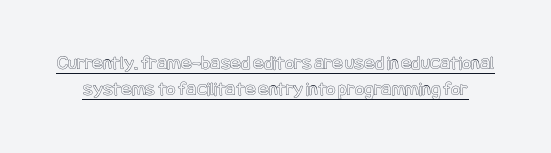
Q: Is the text italic (slanted)? A: No, it is upright.
Q: Is the text underlined? A: Yes.
Q: Is the spacing between letters normal or unusually wide? A: Normal.
Q: Is the spacing between lines tight, normal or loose? A: Normal.
